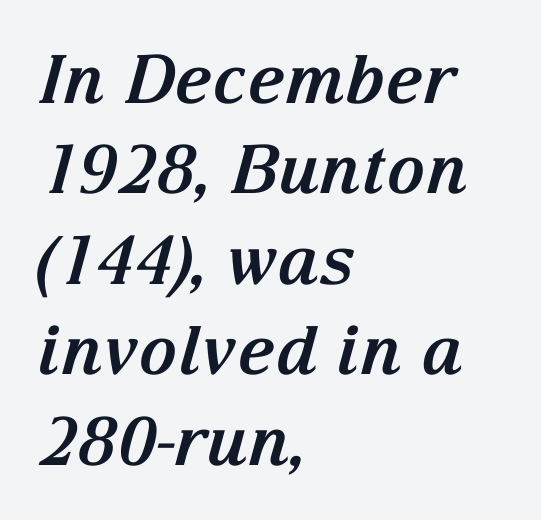
Q: Is the text bold? A: Yes.
Q: Is the text italic (slanted)? A: Yes, it leans right by about 15 degrees.
Q: Is the typeface a serif or a sans-serif typeface? A: Serif.
Q: Is the text underlined? A: No.
Q: How is the paragraph aligned? A: Left-aligned.
Q: Is the spacing between letters normal or unusually wide? A: Normal.
Q: Is the spacing between lines tight, normal or loose? A: Normal.
Q: Width (condensed, normal, or wide)? A: Normal.
Q: Stroke contrast? A: Medium.
Q: x-height? A: Medium.
Q: Monospaced? A: No.
